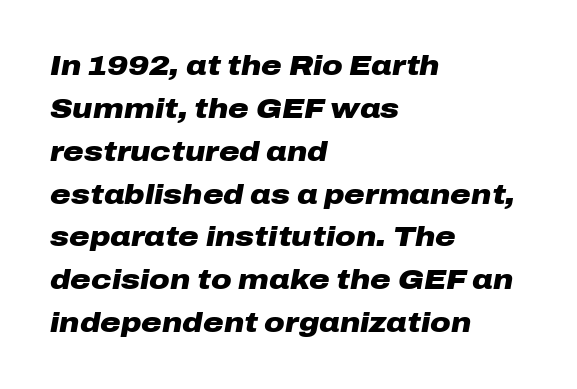
Weight check: bold — yes, fully. Horizontally, the lines are justified to the leading edge only. The face used here is proportionally spaced, like ordinary book or web type. Underline: absent.
